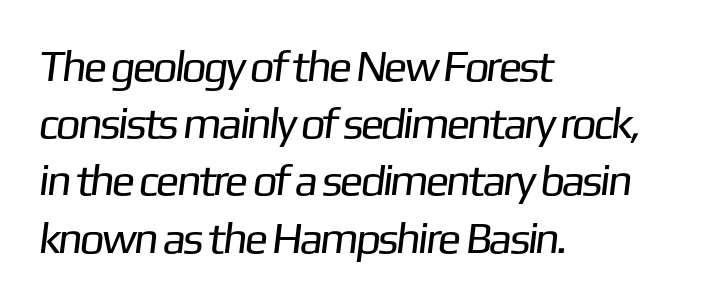
{"serif": "no", "bold": "no", "weight": "regular", "width": "normal", "stroke_contrast": "low", "x_height": "medium", "monospaced": "no", "underline": "no", "align": "left", "line_spacing": "normal", "line_spacing_ratio": 1.3, "letter_spacing": "normal", "letter_spacing_em": 0.0, "glyph_px": 44}
